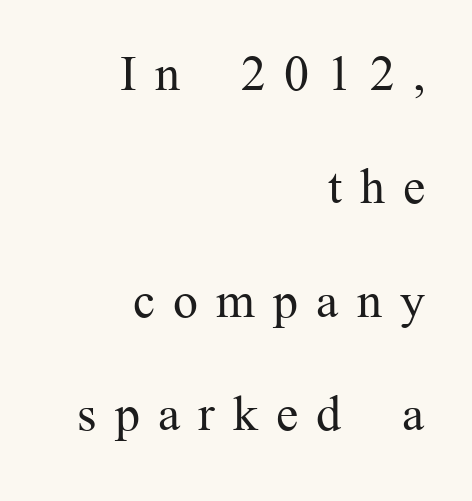
Anything drawn beneath the words? Only blank space. The typography opts for an upright posture over an oblique one. Visually the block forms a straight wall on the right and a jagged coastline on the left. The passage shown is typed in a proportional face where columns would drift.
